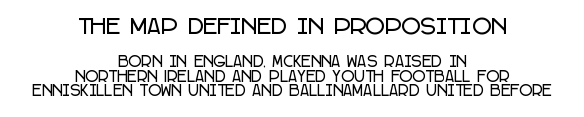
The image shows 21 px text type, upright; set centered, tight line spacing (1.03x), normal letter spacing, not underlined; the first (top) block is 1.5x larger.
